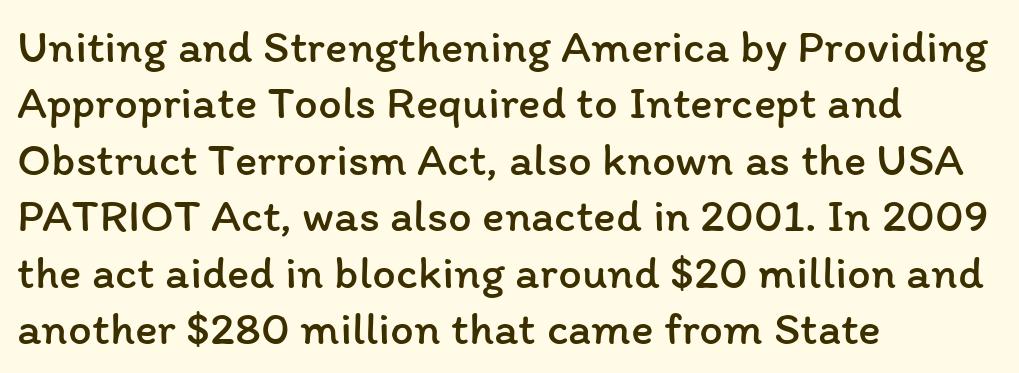
The font sits on the lighter half of the weight spectrum, regular included. The words here are not underlined. The letters advance in unequal steps, a hallmark of proportional type. The gaps between neighbouring characters are ordinary and unremarkable. A roman cut, with each character standing at attention. Line beginnings align vertically; line endings do not.
